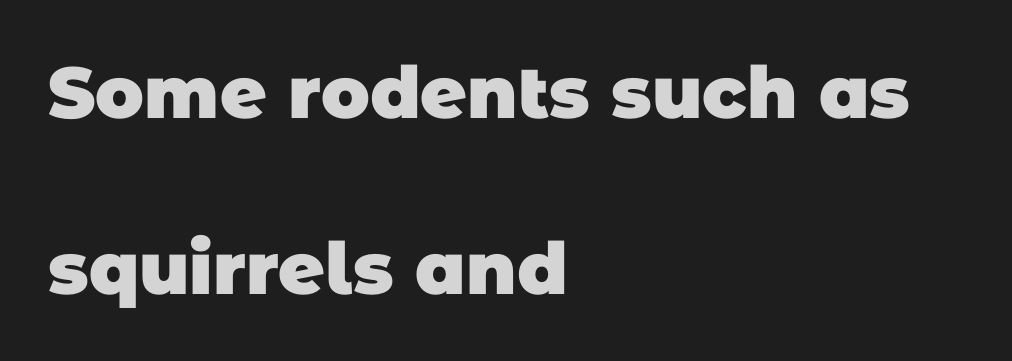
{"serif": "no", "bold": "yes", "weight": "heavy", "width": "normal", "stroke_contrast": "low", "x_height": "large", "monospaced": "no", "underline": "no", "align": "left", "line_spacing": "loose", "line_spacing_ratio": 2.44, "letter_spacing": "normal", "letter_spacing_em": 0.0, "glyph_px": 72}
